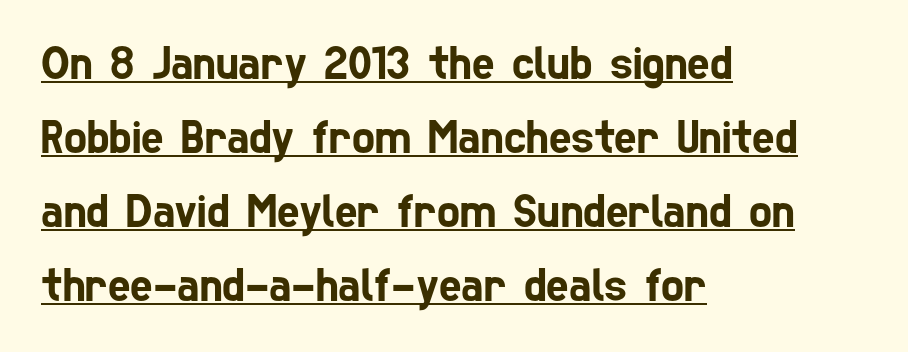
{"serif": "no", "width": "condensed", "stroke_contrast": "low", "x_height": "medium", "monospaced": "no", "underline": "yes", "align": "left", "line_spacing": "normal", "line_spacing_ratio": 1.54, "letter_spacing": "normal", "letter_spacing_em": 0.0, "glyph_px": 48}
